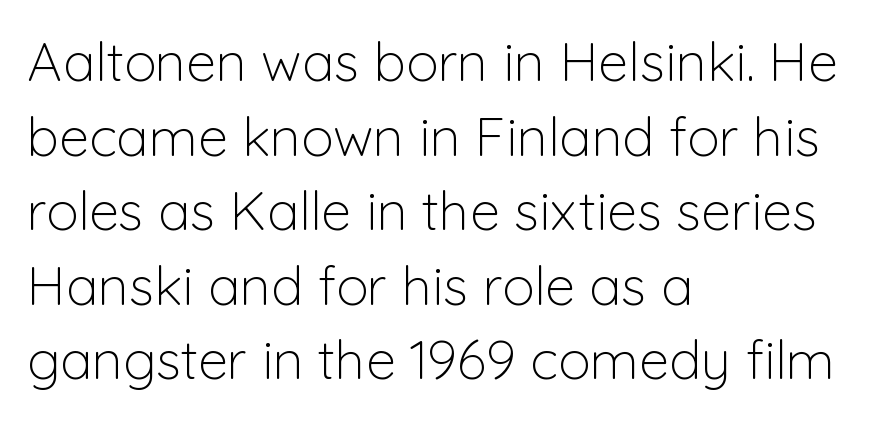
The image shows 54 px light sans-serif type, upright; set left-aligned, normal line spacing (1.38x), normal letter spacing, not underlined; low stroke contrast and a medium x-height.
